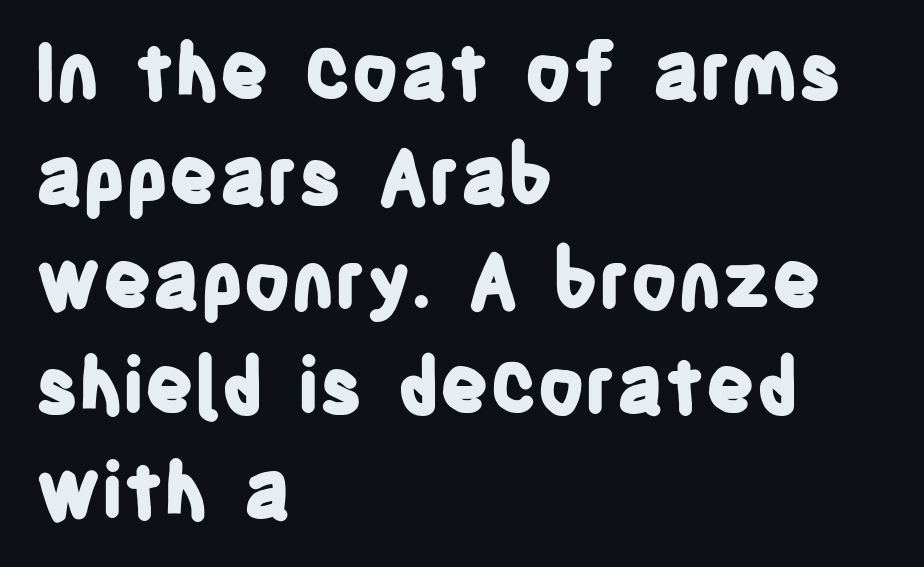
The image shows 77 px bold, condensed sans-serif type, upright; set left-aligned, normal line spacing (1.36x), normal letter spacing, not underlined; low stroke contrast and a large x-height.
